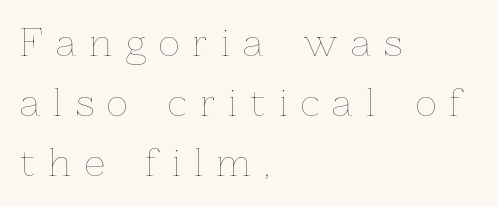
{"italic": "no", "bold": "no", "weight": "thin", "width": "normal", "stroke_contrast": "low", "x_height": "medium", "monospaced": "no", "underline": "no", "align": "left", "line_spacing": "normal", "line_spacing_ratio": 1.66, "letter_spacing": "wide", "letter_spacing_em": 0.37, "glyph_px": 36}
